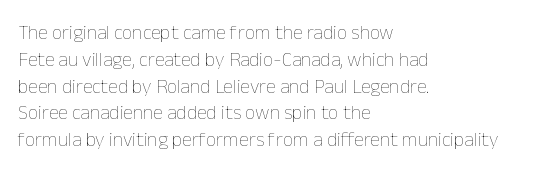
{"italic": "no", "bold": "no", "underline": "no", "align": "left", "line_spacing": "normal", "line_spacing_ratio": 1.34, "letter_spacing": "normal", "letter_spacing_em": 0.0, "glyph_px": 20}
